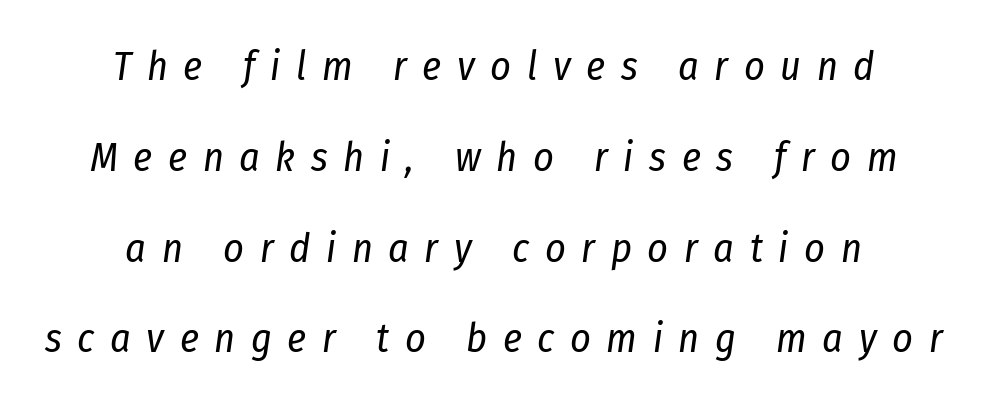
The image shows 40 px regular-weight, condensed type, italic (leaning right); set centered, loose line spacing (2.27x), unusually wide letter spacing (+0.39 em), not underlined; low stroke contrast and a medium x-height.
